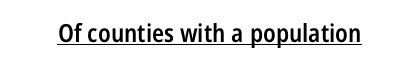
The image shows 25 px text type, upright; set normal letter spacing, underlined.
